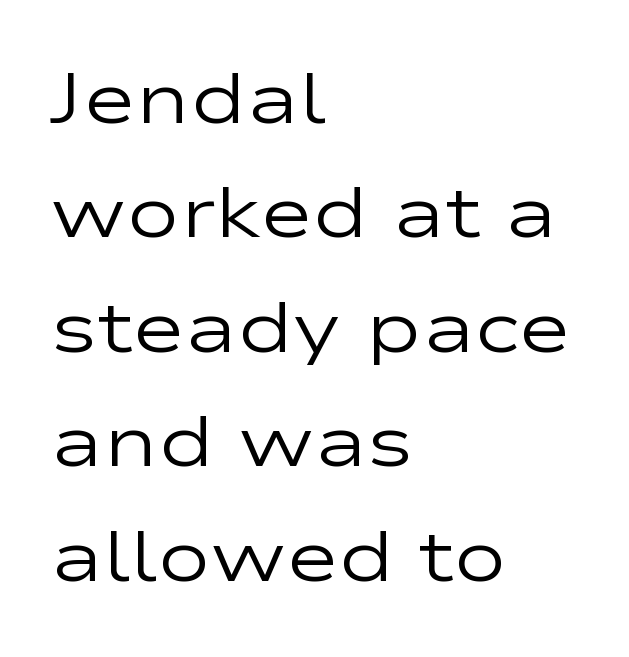
{"serif": "no", "italic": "no", "bold": "no", "weight": "regular", "width": "wide", "stroke_contrast": "low", "x_height": "medium", "monospaced": "no", "underline": "no", "align": "left", "line_spacing": "normal", "line_spacing_ratio": 1.59, "letter_spacing": "normal", "letter_spacing_em": 0.0, "glyph_px": 72}
